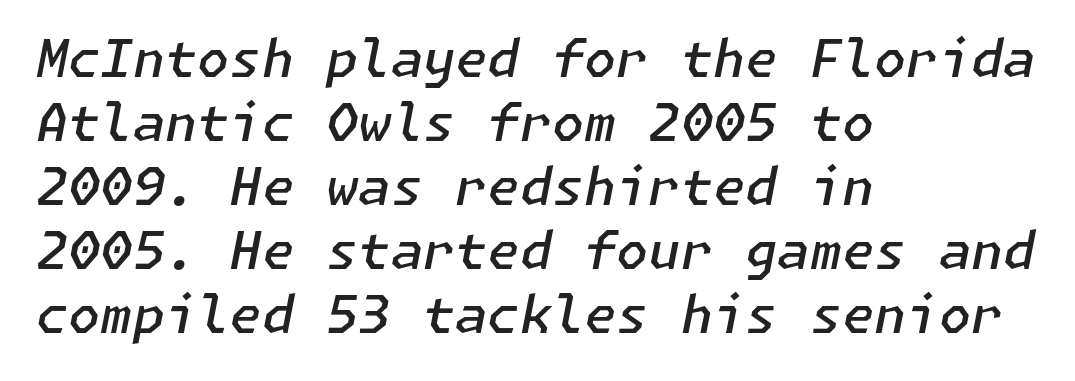
When letters slant like this, we call the style italic. This rendering leaves character spacing at its baseline value. Each line starts at the same left margin while the right side varies. Look at the stroke-to-counter ratio: somewhat heavy, a semibold. A bare baseline throughout the passage.
